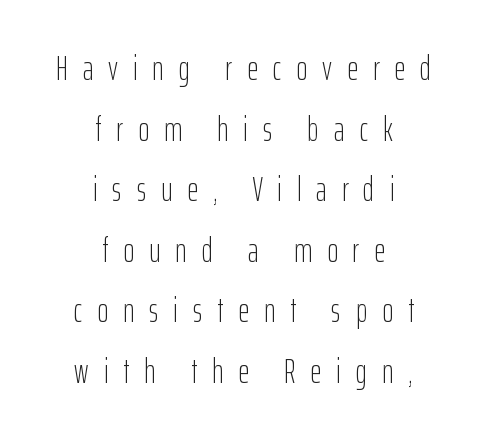
The image shows 34 px light, condensed sans-serif type, upright; set centered, line spacing 1.78x, unusually wide letter spacing (+0.44 em), not underlined; low stroke contrast and a medium x-height.
